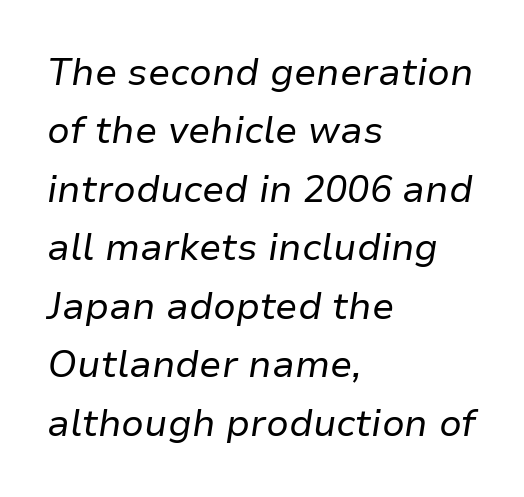
{"italic": "yes", "lean": "right", "slant_degrees": 9, "bold": "no", "weight": "regular", "width": "normal", "stroke_contrast": "low", "x_height": "medium", "monospaced": "no", "underline": "no", "align": "left", "line_spacing": "normal", "line_spacing_ratio": 1.58, "letter_spacing": "normal", "letter_spacing_em": 0.0, "glyph_px": 37}
